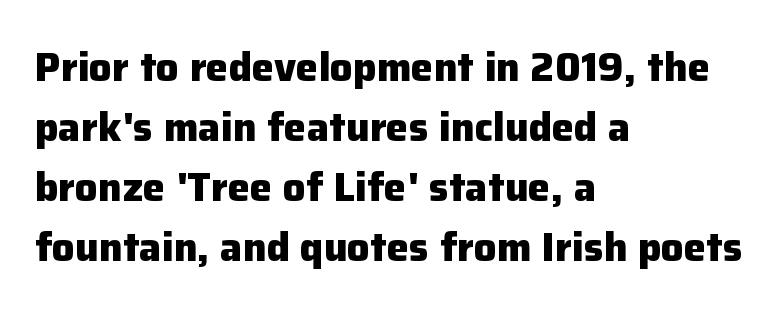
The image shows 40 px heavy sans-serif type, upright; set left-aligned, normal line spacing (1.5x), normal letter spacing, not underlined; low stroke contrast and a medium x-height.
